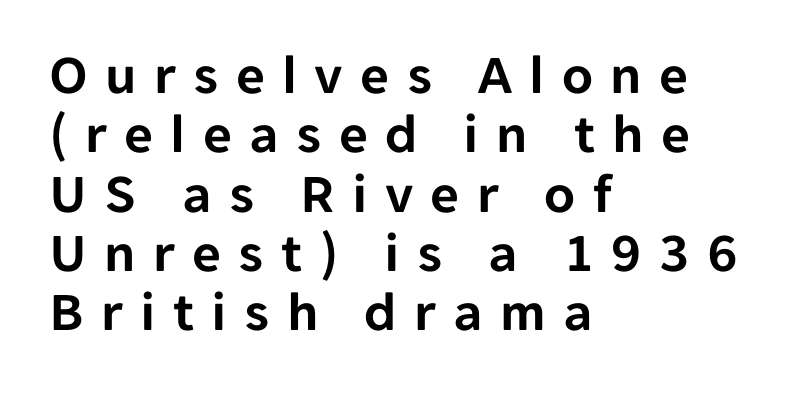
Q: Is the text italic (slanted)? A: No, it is upright.
Q: Is the typeface a serif or a sans-serif typeface? A: Sans-serif.
Q: Is the text underlined? A: No.
Q: How is the paragraph aligned? A: Left-aligned.
Q: Is the spacing between letters normal or unusually wide? A: Unusually wide.
Q: Is the spacing between lines tight, normal or loose? A: Tight.
Q: Width (condensed, normal, or wide)? A: Normal.
Q: Stroke contrast? A: Low.
Q: x-height? A: Medium.
Q: Monospaced? A: No.
